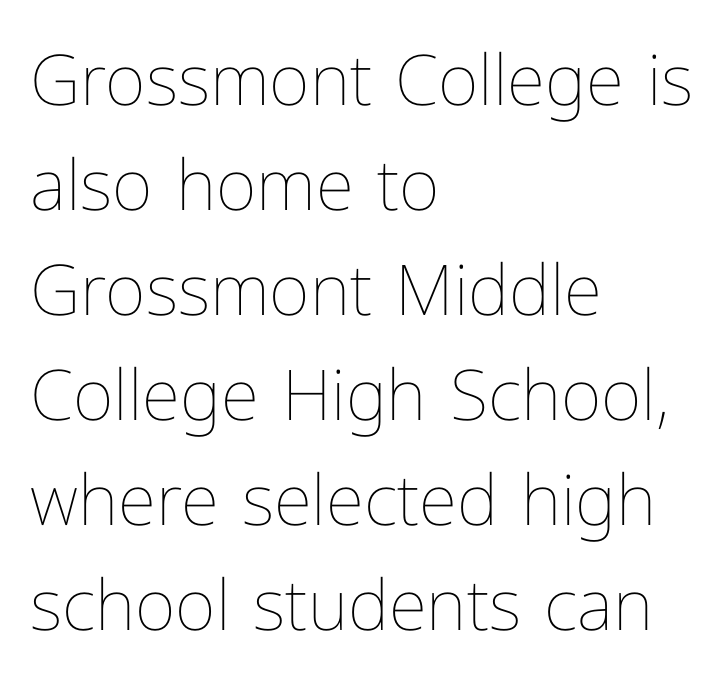
{"italic": "no", "bold": "no", "weight": "thin", "width": "normal", "stroke_contrast": "low", "x_height": "medium", "monospaced": "no", "underline": "no", "align": "left", "line_spacing": "normal", "line_spacing_ratio": 1.5, "letter_spacing": "normal", "letter_spacing_em": 0.0, "glyph_px": 70}
